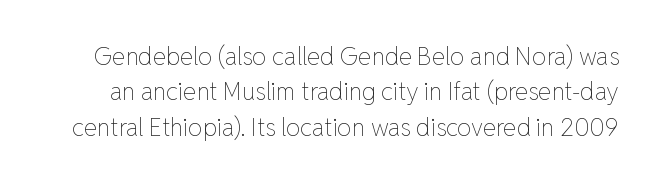
{"italic": "no", "bold": "no", "underline": "no", "line_spacing": "normal", "line_spacing_ratio": 1.47, "letter_spacing": "normal", "letter_spacing_em": 0.0, "glyph_px": 24}
